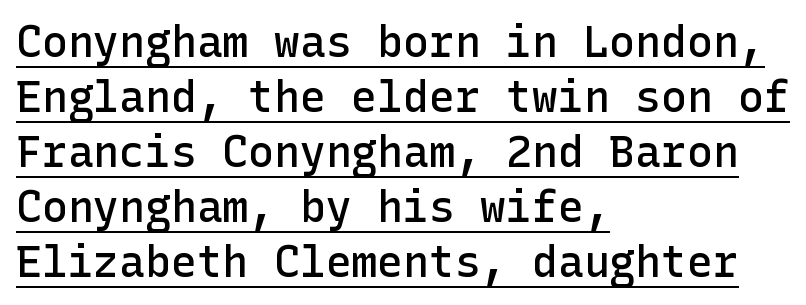
Q: Is the text bold? A: Semi-bold.
Q: Is the text italic (slanted)? A: No, it is upright.
Q: Is the typeface a serif or a sans-serif typeface? A: Sans-serif.
Q: Is the text underlined? A: Yes.
Q: How is the paragraph aligned? A: Left-aligned.
Q: Is the spacing between letters normal or unusually wide? A: Normal.
Q: Is the spacing between lines tight, normal or loose? A: Normal.
Q: Width (condensed, normal, or wide)? A: Normal.
Q: Stroke contrast? A: Low.
Q: x-height? A: Medium.
